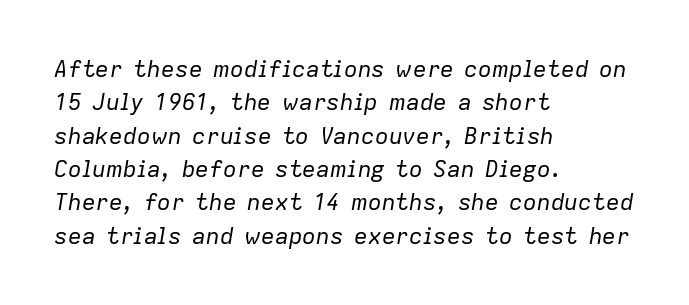
{"italic": "yes", "lean": "right", "slant_degrees": 9, "bold": "no", "underline": "no", "align": "left", "line_spacing": "normal", "line_spacing_ratio": 1.45, "letter_spacing": "normal", "letter_spacing_em": 0.0, "glyph_px": 23}
